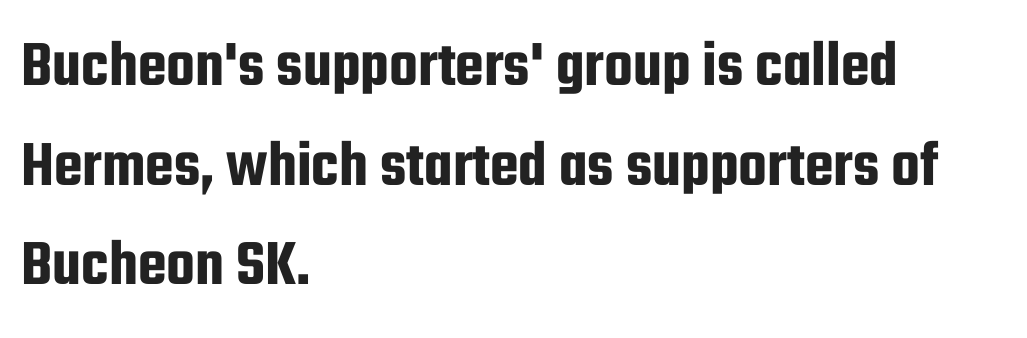
The image shows 66 px condensed sans-serif type, upright; set left-aligned, normal line spacing (1.51x), normal letter spacing, not underlined; low stroke contrast and a medium x-height.
